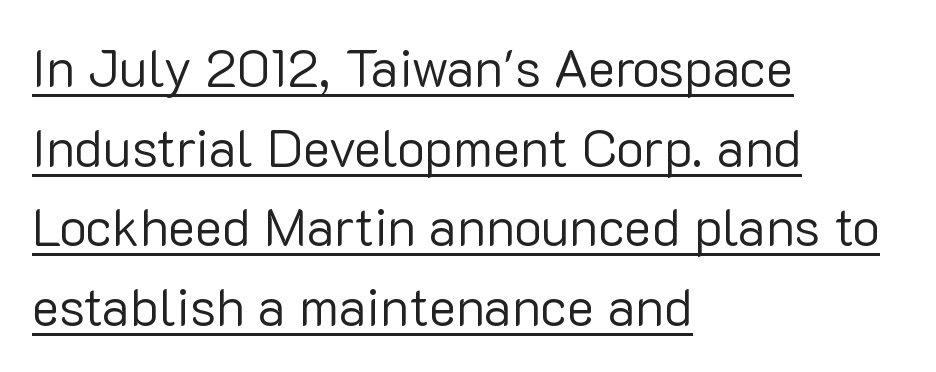
{"serif": "no", "italic": "no", "bold": "no", "weight": "regular", "width": "normal", "stroke_contrast": "low", "x_height": "medium", "monospaced": "no", "underline": "yes", "align": "left", "line_spacing": "normal", "line_spacing_ratio": 1.53, "letter_spacing": "normal", "letter_spacing_em": 0.0, "glyph_px": 52}
